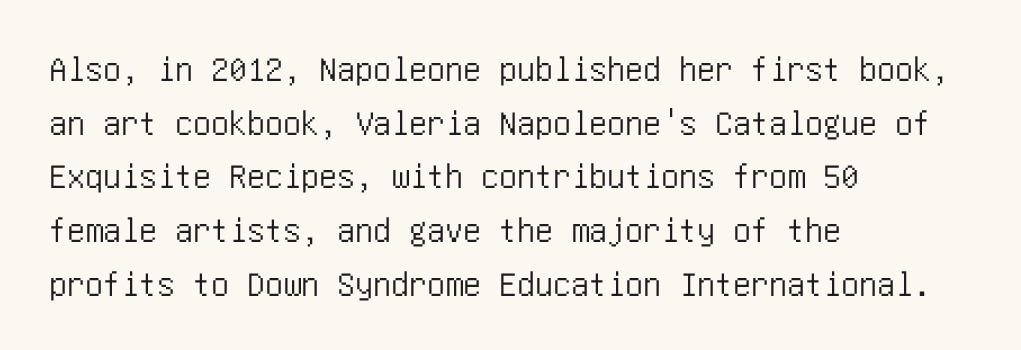
The image shows 36 px condensed sans-serif type, upright; set left-aligned, normal line spacing (1.49x), normal letter spacing, not underlined; low stroke contrast and a large x-height.
